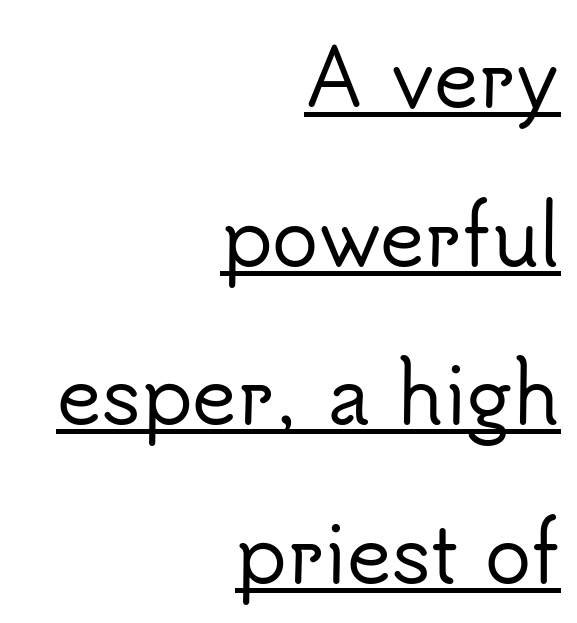
{"serif": "no", "italic": "no", "width": "normal", "stroke_contrast": "low", "x_height": "small", "monospaced": "no", "underline": "yes", "align": "right", "line_spacing": "loose", "line_spacing_ratio": 2.06, "letter_spacing": "normal", "letter_spacing_em": 0.0, "glyph_px": 77}
